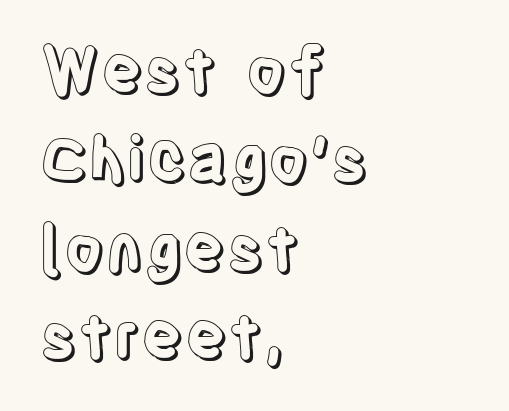
Italic: no, the glyphs are upright roman. Left-aligned paragraph, ragged on the right. You could not count columns in this text — the font is proportionally spaced. The passage shown stacks its lines at a standard gap.
